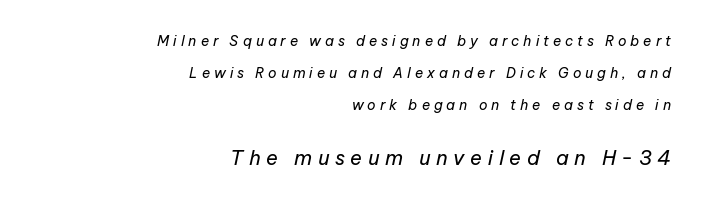
Character size in the trailing block exceeds that of the leading block. Interline gaps are noticeably wide in this sample. Rendered with sloped, italic letterforms. Heaviness? Minimal to ordinary, like unemphasized prose. In CSS terms this would be text-align: right. The zone under the glyphs is completely vacant.
